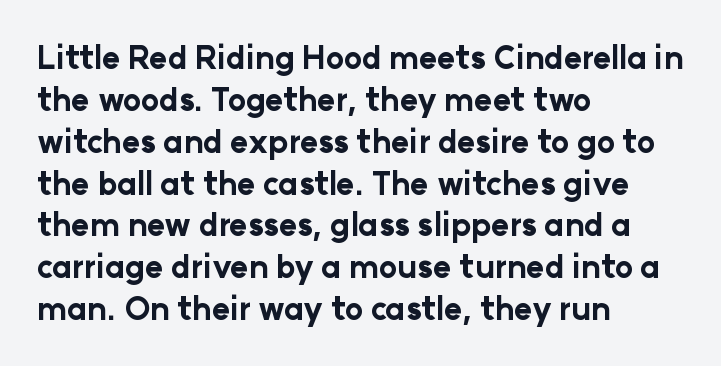
The area under the type is left untouched. Students, observe: this is what conventionally led text looks like. The letters advance in unequal steps, a hallmark of proportional type. Typesetter's note: full bold, strokes at maximum text heaviness. Nope, no serifs anywhere on these letters.
